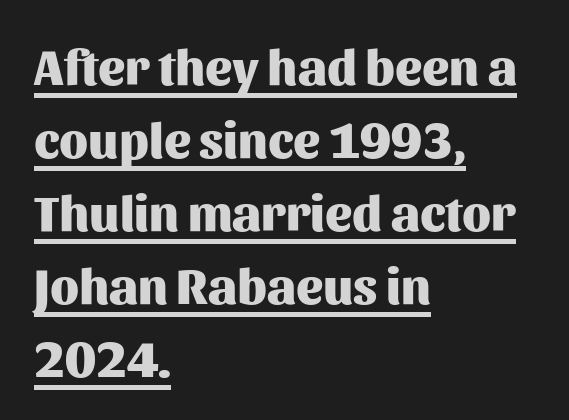
The image shows 50 px heavy sans-serif type, upright; set left-aligned, normal line spacing (1.46x), normal letter spacing, underlined; medium stroke contrast and a medium x-height.
